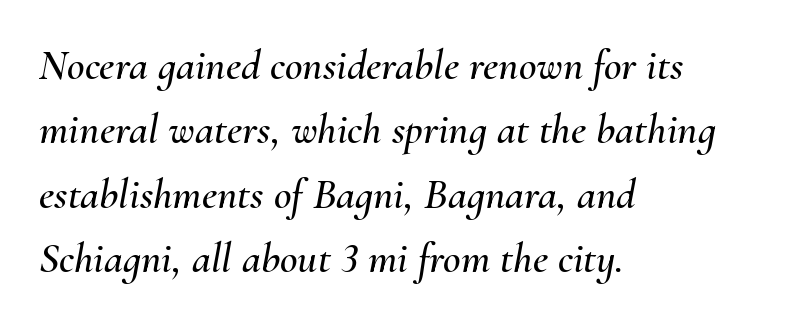
The image shows 43 px text type, italic (leaning right); set left-aligned, normal line spacing (1.5x), normal letter spacing, not underlined; medium stroke contrast and a small x-height.
